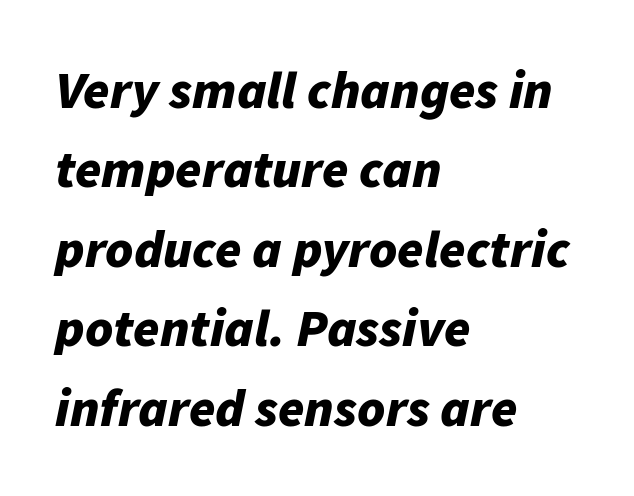
{"italic": "yes", "lean": "right", "slant_degrees": 11, "bold": "yes", "weight": "bold", "width": "normal", "stroke_contrast": "low", "x_height": "medium", "monospaced": "no", "underline": "no", "align": "left", "line_spacing": "normal", "line_spacing_ratio": 1.5, "letter_spacing": "normal", "letter_spacing_em": 0.0, "glyph_px": 53}
